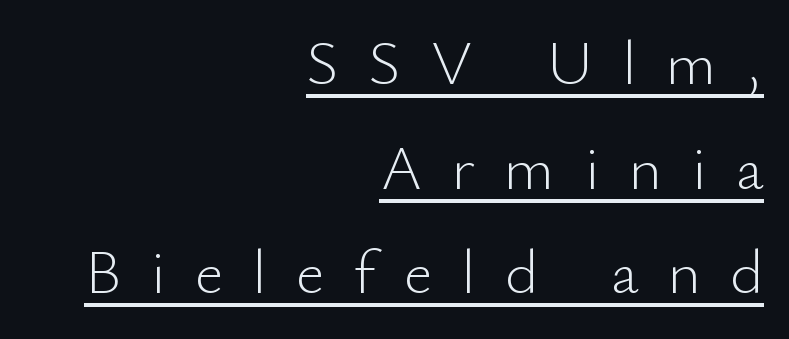
The image shows 63 px light sans-serif type, upright; set right-aligned, normal line spacing (1.66x), unusually wide letter spacing (+0.46 em), underlined; low stroke contrast and a small x-height.
